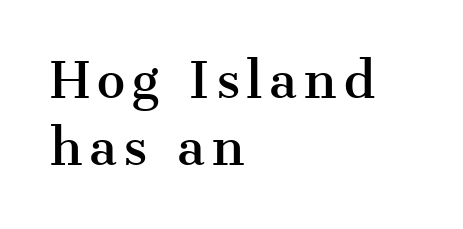
{"serif": "yes", "italic": "no", "width": "normal", "stroke_contrast": "medium", "x_height": "medium", "monospaced": "no", "underline": "no", "align": "left", "line_spacing": "normal", "line_spacing_ratio": 1.39, "glyph_px": 48}
